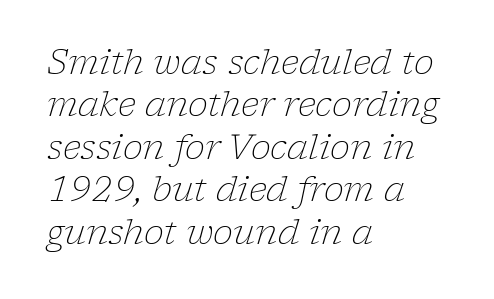
Q: Is the text bold? A: No.
Q: Is the text italic (slanted)? A: Yes, it leans right by about 17 degrees.
Q: Is the typeface a serif or a sans-serif typeface? A: Serif.
Q: Is the text underlined? A: No.
Q: How is the paragraph aligned? A: Left-aligned.
Q: Is the spacing between letters normal or unusually wide? A: Normal.
Q: Is the spacing between lines tight, normal or loose? A: Normal.
Q: Width (condensed, normal, or wide)? A: Normal.
Q: Stroke contrast? A: Low.
Q: x-height? A: Medium.
Q: Monospaced? A: No.
